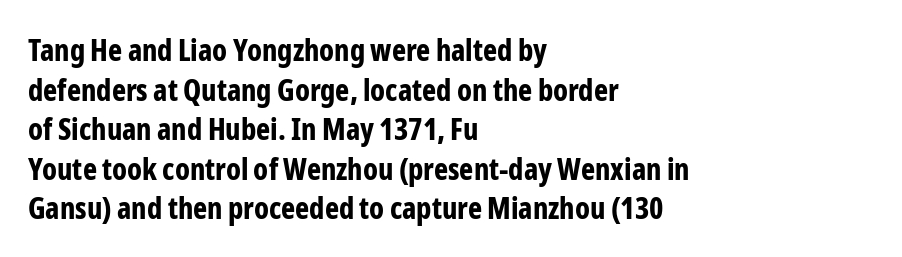
{"serif": "no", "italic": "no", "bold": "yes", "weight": "bold", "width": "condensed", "stroke_contrast": "low", "x_height": "medium", "monospaced": "no", "underline": "no", "align": "left", "line_spacing": "normal", "line_spacing_ratio": 1.32, "letter_spacing": "normal", "letter_spacing_em": 0.0, "glyph_px": 30}
